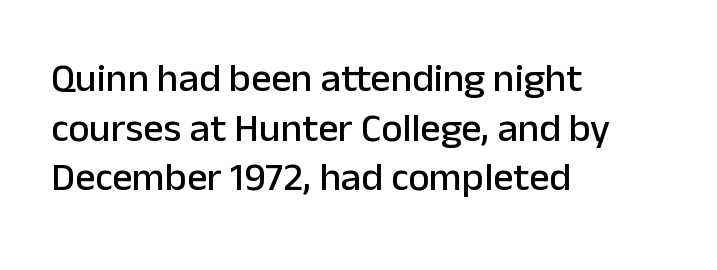
{"serif": "no", "italic": "no", "width": "normal", "stroke_contrast": "low", "x_height": "medium", "monospaced": "no", "underline": "no", "align": "left", "line_spacing_ratio": 1.24, "letter_spacing": "normal", "letter_spacing_em": 0.0, "glyph_px": 40}
